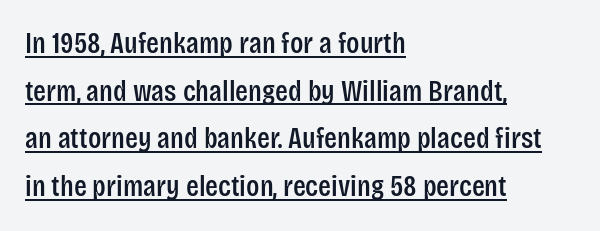
No italicization has been applied; the sample stays upright. Quick note: interline space is typical. Short and long lines alike share a common starting point at left. Each letter keeps its own natural width here, so spacing adapts to shape. Beneath each row of characters lies a ruled line.
